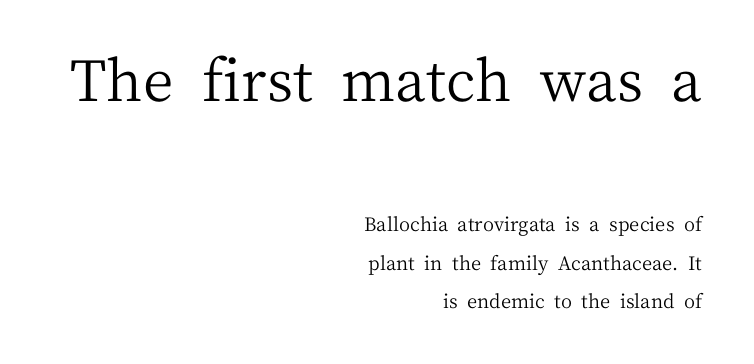
Clear beneath every line of the passage. The rag falls on the left side of this text block. In terms of posture, this sample is upright. Varying glyph widths throughout — classic text-font behaviour. Stroke terminals: seriffed. These two chunks differ in scale, with the top chunk taking the larger measure.
